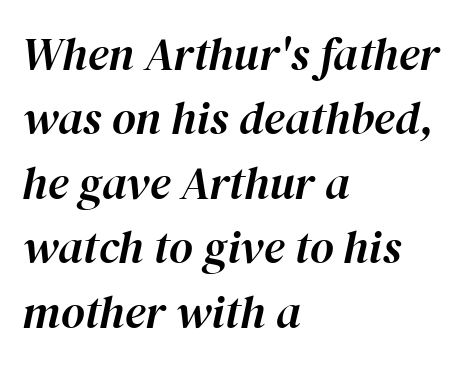
Look at the tracking — it's just the regular setting, nothing added. Looking at the ascenders, they clearly lean. The strip under each line holds only bare page. Character widths vary here, with narrow letters taking less room than wide ones.
